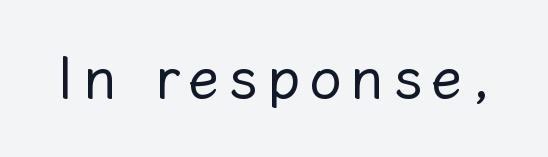
The string is rendered with underlining switched off. Weight: regular or lighter. You could not count columns in this text — the font is proportionally spaced. This is roman type, the default non-slanted kind.
